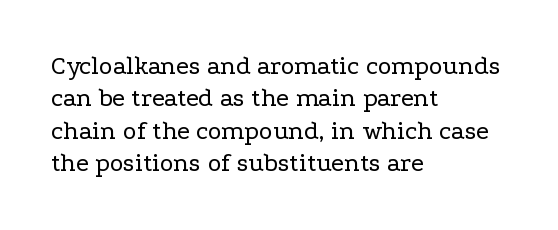
Line spacing here is normal. Nobody touched the tracking dial on this one. Quick note: underline off. Designer's note — italics off, roman on. The lines are quadded left.
